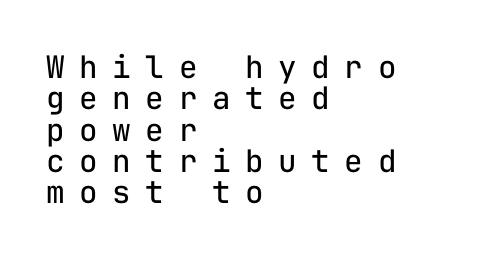
Whoever set this chose condensed vertical rhythm over breathing room. The font is comparable to plain body text, perhaps lighter. The passage shown has open, widely tracked lettering throughout. The setting favours the left margin, as ordinary paragraphs usually do. Anything drawn beneath the words? Only blank space. The letters march in equal steps, a hallmark of fixed-pitch type.
